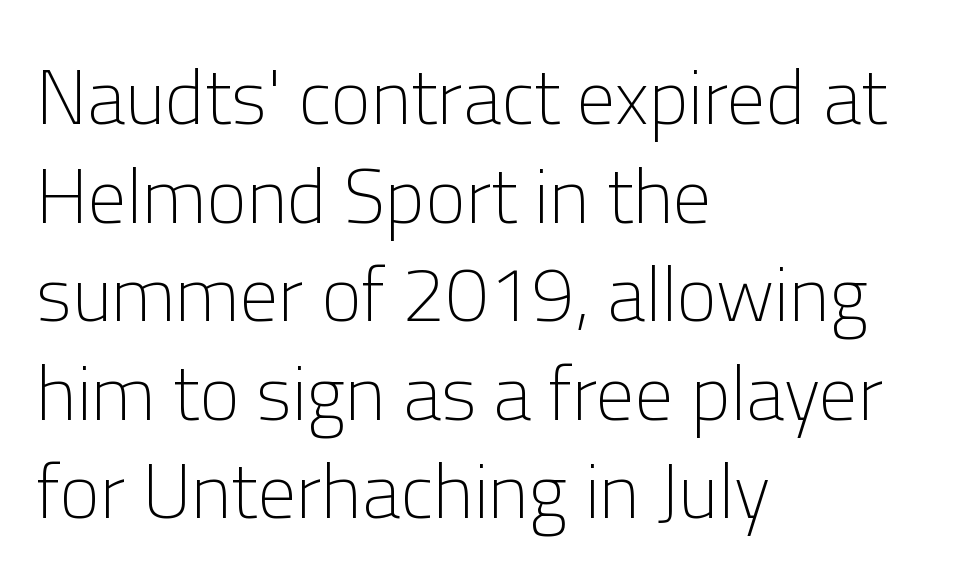
The image shows 77 px light sans-serif type, upright; set left-aligned, normal line spacing (1.28x), normal letter spacing, not underlined; low stroke contrast and a medium x-height.
